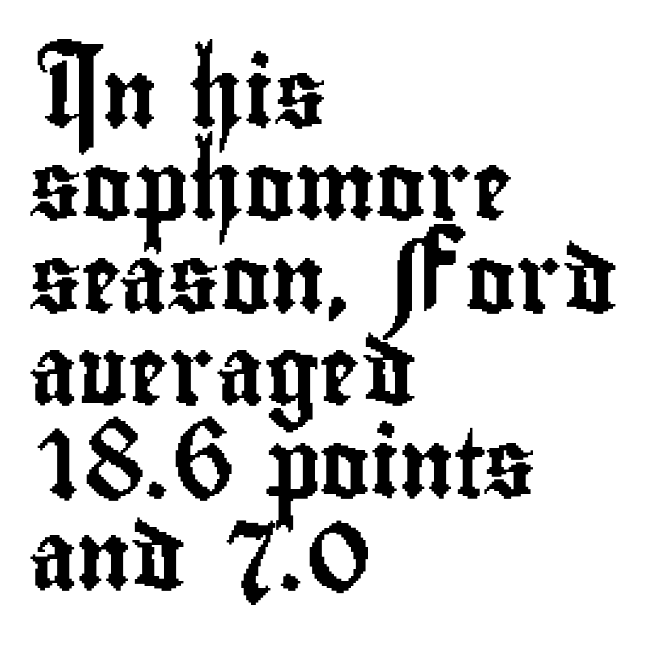
Q: Is the text italic (slanted)? A: No, it is upright.
Q: Is the typeface a serif or a sans-serif typeface? A: Sans-serif.
Q: Is the text underlined? A: No.
Q: How is the paragraph aligned? A: Left-aligned.
Q: Is the spacing between letters normal or unusually wide? A: Normal.
Q: Is the spacing between lines tight, normal or loose? A: Normal.
Q: Width (condensed, normal, or wide)? A: Condensed.
Q: Stroke contrast? A: Low.
Q: x-height? A: Small.
Q: Monospaced? A: No.
